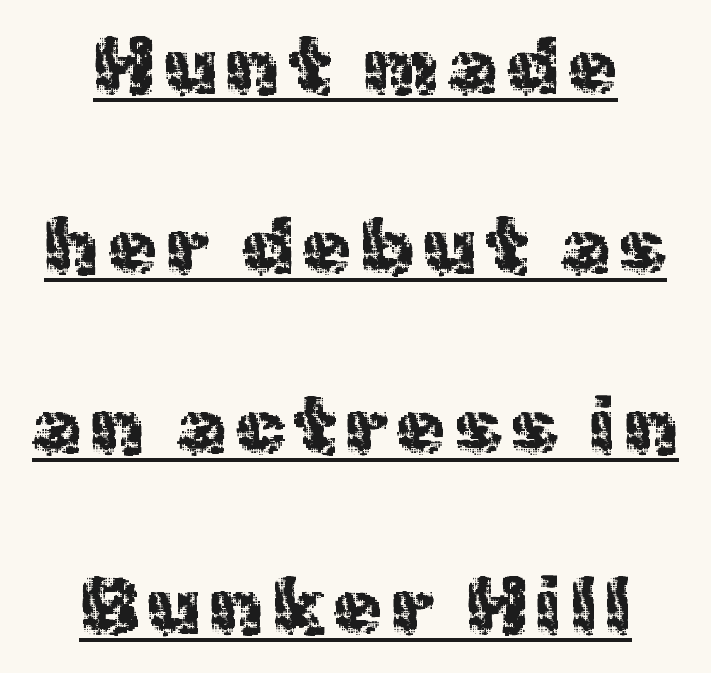
{"serif": "no", "italic": "no", "width": "normal", "x_height": "medium", "monospaced": "no", "underline": "yes", "align": "center", "line_spacing": "loose", "line_spacing_ratio": 2.25, "glyph_px": 80}
